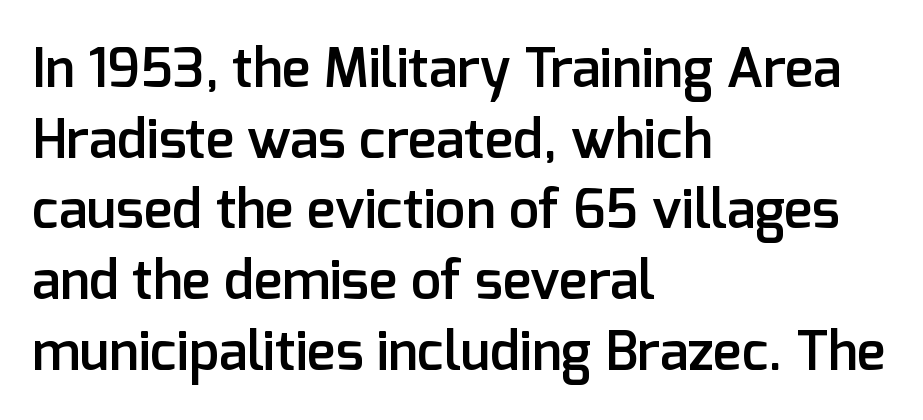
Q: Is the text bold? A: Semi-bold.
Q: Is the text italic (slanted)? A: No, it is upright.
Q: Is the typeface a serif or a sans-serif typeface? A: Sans-serif.
Q: Is the text underlined? A: No.
Q: How is the paragraph aligned? A: Left-aligned.
Q: Is the spacing between letters normal or unusually wide? A: Normal.
Q: Is the spacing between lines tight, normal or loose? A: Normal.
Q: Width (condensed, normal, or wide)? A: Normal.
Q: Stroke contrast? A: Low.
Q: x-height? A: Medium.
Q: Monospaced? A: No.
